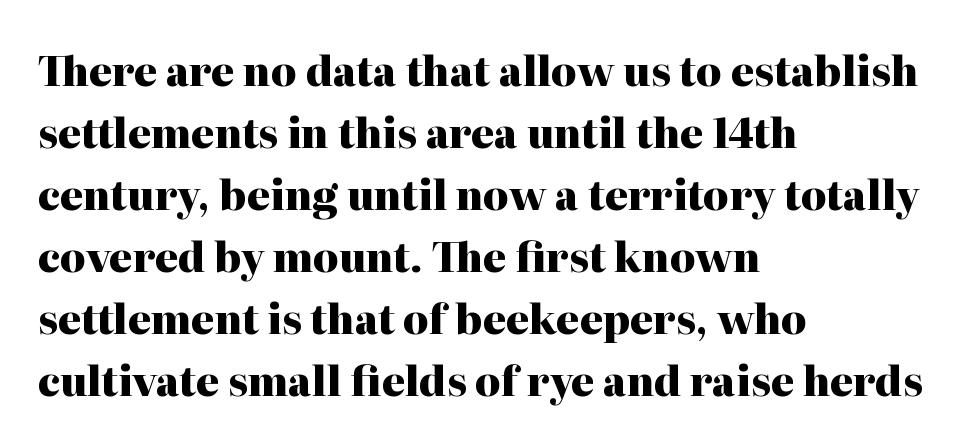
Underlining? Definitely not there. Spacing verdict: proportional, widths tailored to each character. Which margin do the lines hug? The left one — the right edge is uneven. Look at the tracking — it's just the regular setting, nothing added. The characters look thick and weighty, a clear bold. Ascenders rise straight up at ninety degrees.
